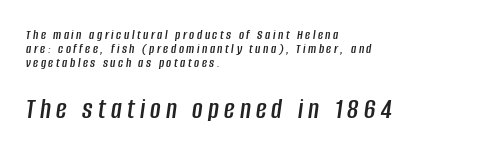
{"italic": "yes", "lean": "right", "slant_degrees": 8, "width": "condensed", "stroke_contrast": "low", "x_height": "large", "monospaced": "no", "underline": "no", "align": "left", "line_spacing": "tight", "line_spacing_ratio": 1.0, "larger_block": "second", "size_ratio": 2.07, "glyph_px": 29}
